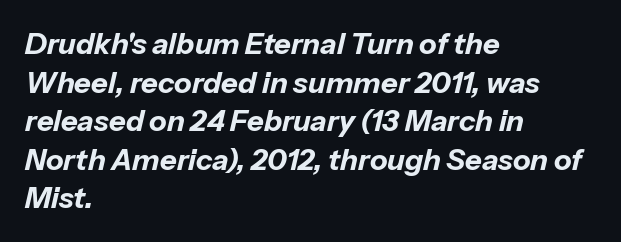
In CSS terms this would be text-align: left. Varying glyph widths throughout — classic text-font behaviour. Letters rest on an invisible, unmarked baseline. Is the type bold? Yes — the strokes are clearly thick and heavy.
